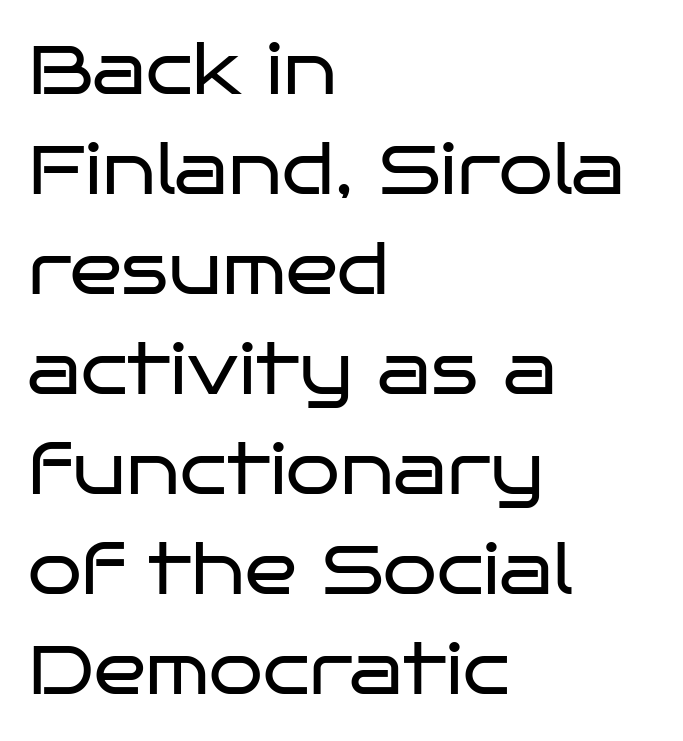
Q: Is the text bold? A: No.
Q: Is the text italic (slanted)? A: No, it is upright.
Q: Is the typeface a serif or a sans-serif typeface? A: Sans-serif.
Q: Is the text underlined? A: No.
Q: How is the paragraph aligned? A: Left-aligned.
Q: Is the spacing between letters normal or unusually wide? A: Normal.
Q: Is the spacing between lines tight, normal or loose? A: Normal.
Q: Width (condensed, normal, or wide)? A: Wide.
Q: Stroke contrast? A: Low.
Q: x-height? A: Large.
Q: Monospaced? A: No.
